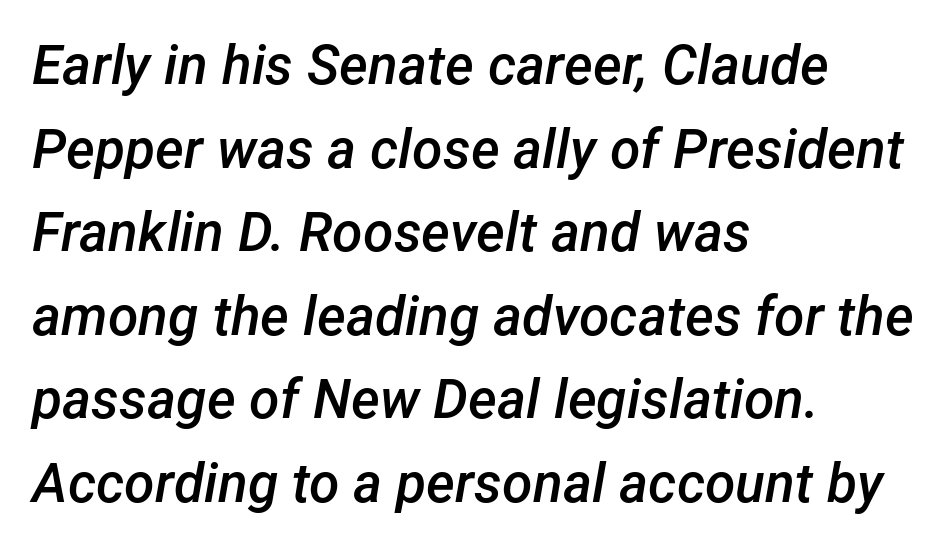
{"italic": "yes", "lean": "right", "slant_degrees": 12, "bold": "semi", "weight": "semibold", "width": "normal", "stroke_contrast": "low", "x_height": "medium", "monospaced": "no", "underline": "no", "align": "left", "line_spacing": "normal", "line_spacing_ratio": 1.52, "letter_spacing": "normal", "letter_spacing_em": 0.0, "glyph_px": 55}
